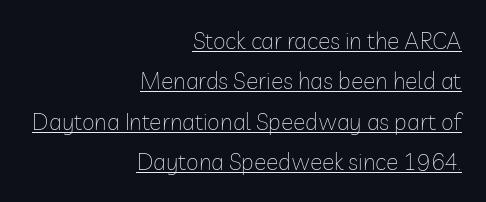
The image shows 23 px text type, upright; set right-aligned, line spacing 1.76x, normal letter spacing, underlined.
